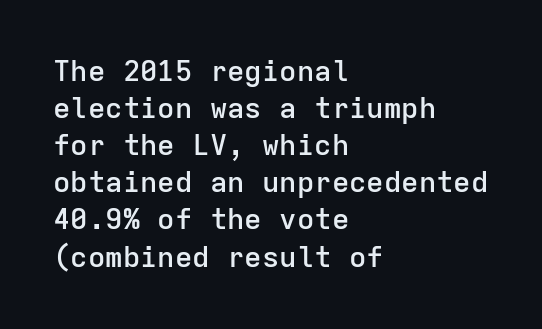
The image shows 29 px semibold sans-serif type, upright, monospaced; set left-aligned, normal line spacing (1.28x), normal letter spacing, not underlined; low stroke contrast and a medium x-height.
